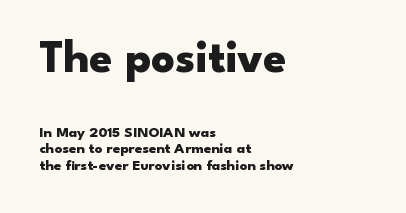
Plain, unruled lines of type. The paragraph has a hard left edge and a soft right edge. Caption: upper text group enlarged, lower text group reduced. Leading: reduced.
